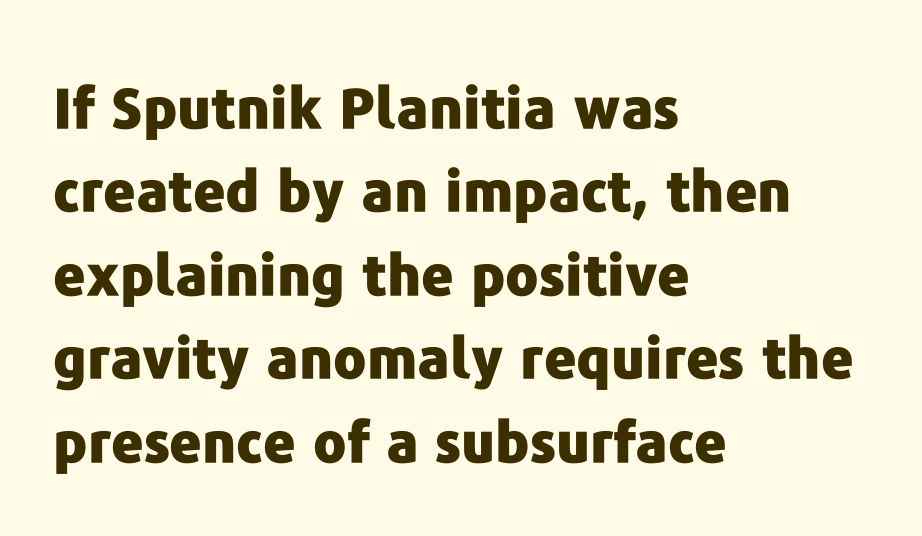
Classification — sans serif. This rendering leaves character spacing at its baseline value. Nope, not italic — everything's standing straight. Line starts are locked; line ends wander. Glance below the letters and you will spot only blank space. Does the leading feel generous? No, just average.
